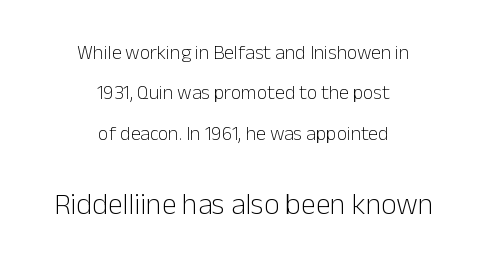
Each word holds together tightly as a unit, with standard inter-letter gaps. These lines are rendered in a variable-pitch font. The rendering positions every line midway between the sides. Vertically, the passage feels expansive, rows floating well apart. Clear beneath every line of the passage.
